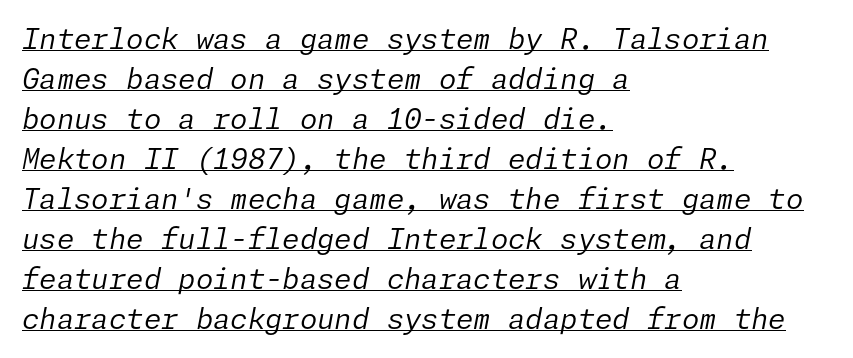
Caption: standard tracking, unaltered. The lines in this sample share a left origin and differ only in where they stop. A typesetter would call this leading conventional body-copy spacing. Descenders here cross a horizontal rule under the line.
